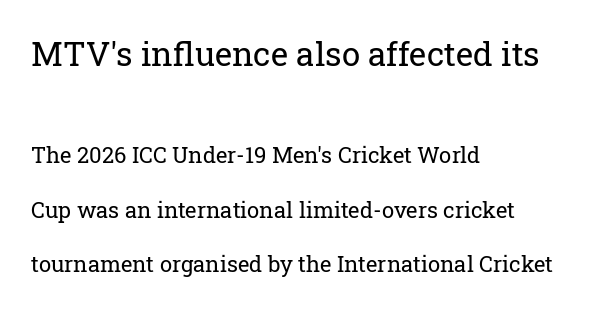
Rendered with straight, roman letterforms. The letters sit at their default tracking, neither squeezed nor spread. You could fit nearly another row in the gap between these rows. The paragraph has a hard left edge and a soft right edge. Each letter keeps its own natural width here, so spacing adapts to shape. The rendering shows small feet on the letterforms — a serif design.
